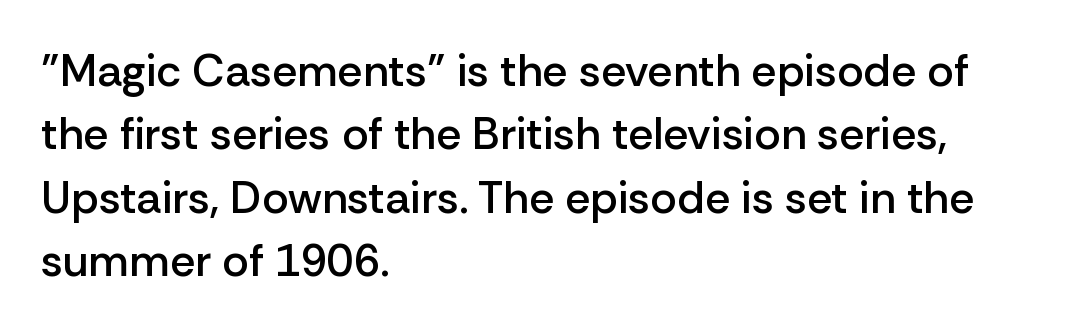
The image shows 45 px semibold sans-serif type, upright; set left-aligned, normal line spacing (1.41x), normal letter spacing, not underlined; low stroke contrast and a medium x-height.
